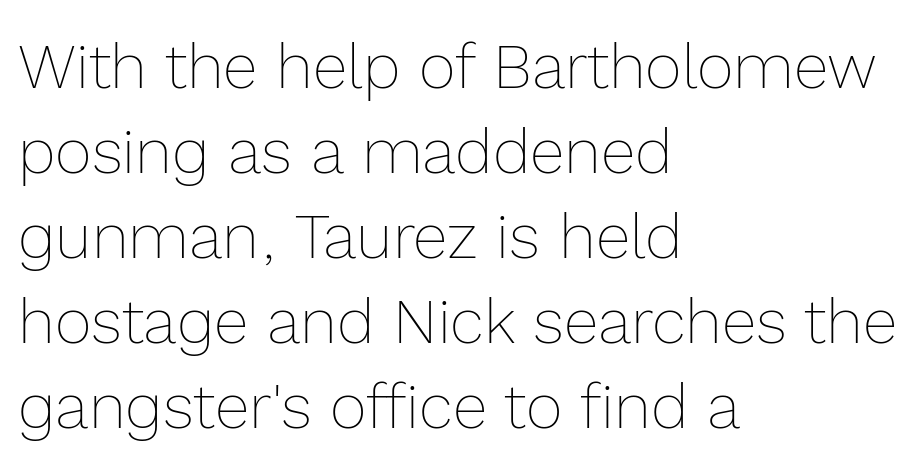
The gap between lines stays unmarked. The typography opts for an upright posture over an oblique one. A quiet, ordinary-to-light weight characterises the typeface. Horizontally, the lines are justified to the leading edge only.
